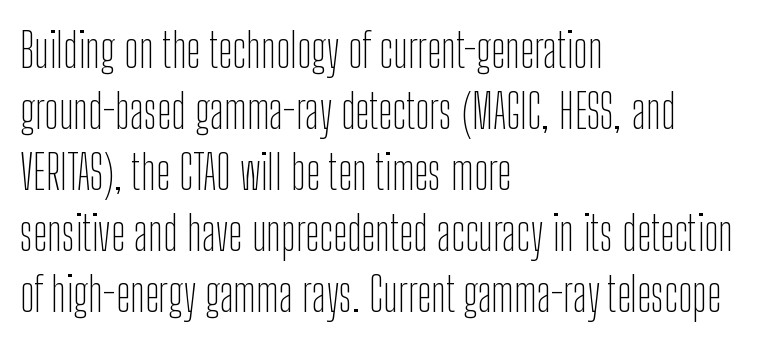
Q: Is the text bold? A: No.
Q: Is the text italic (slanted)? A: No, it is upright.
Q: Is the typeface a serif or a sans-serif typeface? A: Sans-serif.
Q: Is the text underlined? A: No.
Q: How is the paragraph aligned? A: Left-aligned.
Q: Is the spacing between letters normal or unusually wide? A: Normal.
Q: Is the spacing between lines tight, normal or loose? A: Normal.
Q: Width (condensed, normal, or wide)? A: Condensed.
Q: Stroke contrast? A: Low.
Q: x-height? A: Medium.
Q: Monospaced? A: No.
